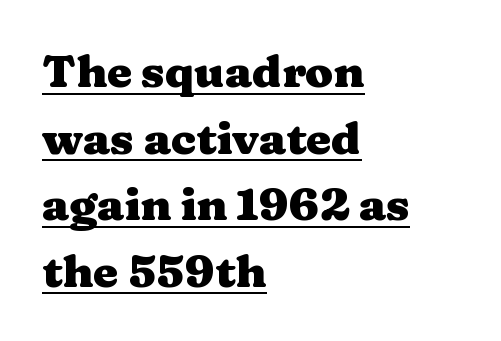
The image shows 45 px heavy, wide serif type, upright; set left-aligned, normal line spacing (1.48x), normal letter spacing, underlined; medium stroke contrast and a medium x-height.
